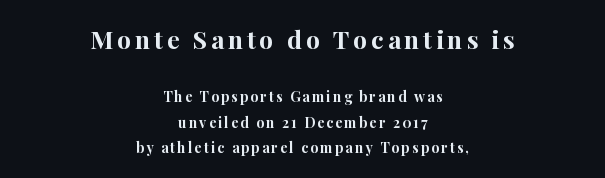
Q: Is the text bold? A: Yes.
Q: Is the text italic (slanted)? A: No, it is upright.
Q: Is the text underlined? A: No.
Q: How is the paragraph aligned? A: Centered.
Q: Which block of text is set in a larger size, the first (top) or the second (bottom)? A: The first (top) one.
